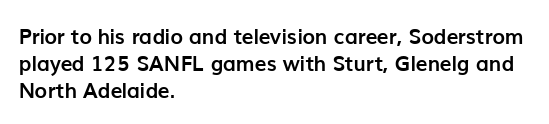
Q: Is the text bold? A: Yes.
Q: Is the text italic (slanted)? A: No, it is upright.
Q: Is the text underlined? A: No.
Q: How is the paragraph aligned? A: Left-aligned.
Q: Is the spacing between letters normal or unusually wide? A: Normal.
Q: Is the spacing between lines tight, normal or loose? A: Normal.
